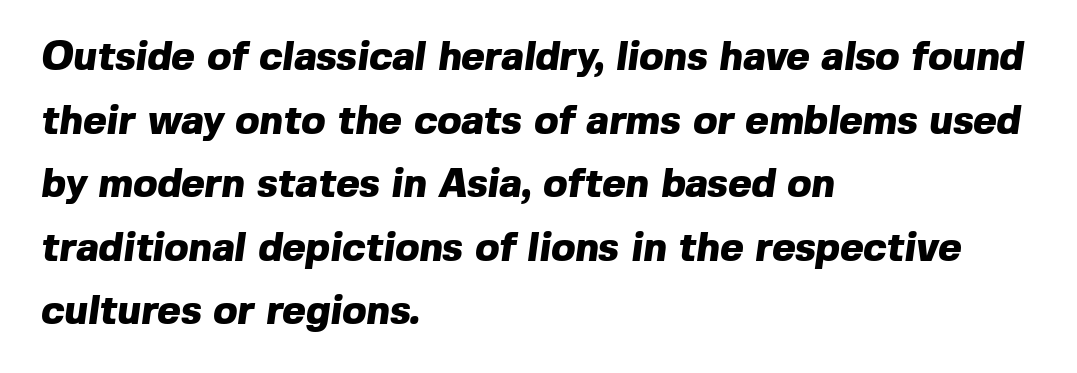
{"serif": "no", "bold": "yes", "weight": "heavy", "width": "normal", "x_height": "medium", "monospaced": "no", "underline": "no", "align": "left", "line_spacing": "normal", "line_spacing_ratio": 1.59, "letter_spacing": "normal", "letter_spacing_em": 0.0, "glyph_px": 40}
